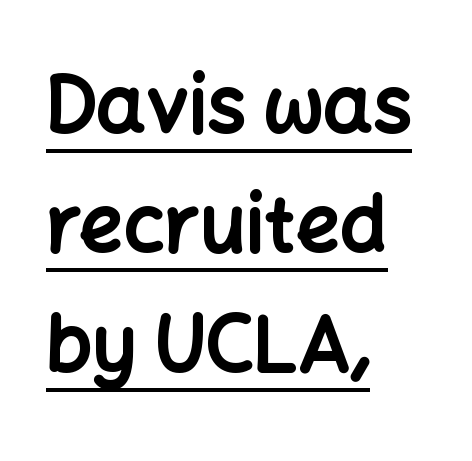
Q: Is the text bold? A: Yes.
Q: Is the text italic (slanted)? A: No, it is upright.
Q: Is the typeface a serif or a sans-serif typeface? A: Sans-serif.
Q: Is the text underlined? A: Yes.
Q: How is the paragraph aligned? A: Left-aligned.
Q: Is the spacing between letters normal or unusually wide? A: Normal.
Q: Is the spacing between lines tight, normal or loose? A: Normal.
Q: Width (condensed, normal, or wide)? A: Normal.
Q: Stroke contrast? A: Low.
Q: x-height? A: Medium.
Q: Monospaced? A: No.
